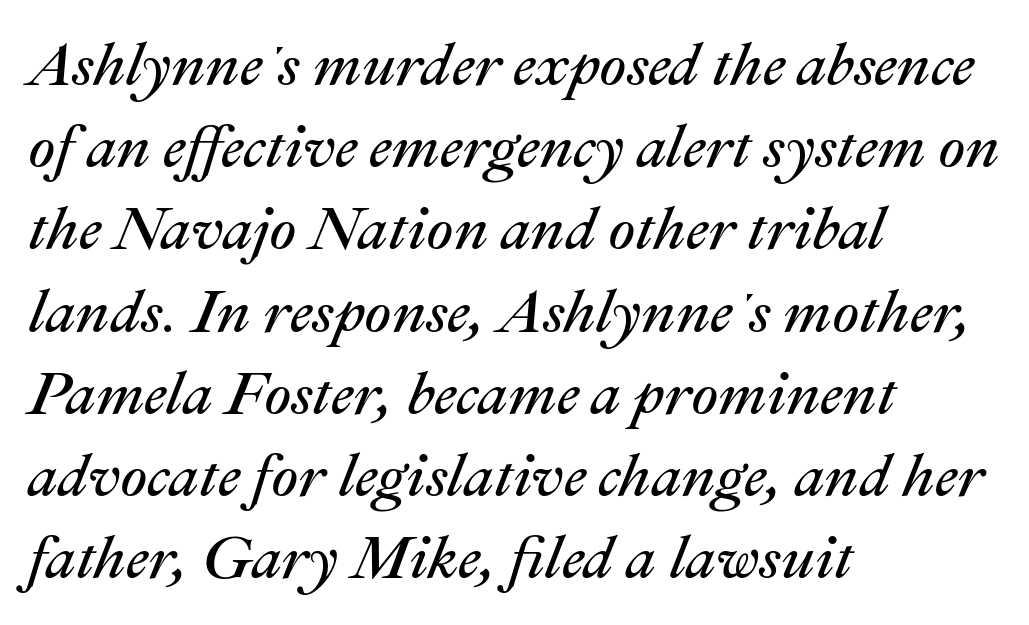
{"italic": "yes", "lean": "right", "slant_degrees": 22, "bold": "no", "weight": "regular", "width": "normal", "stroke_contrast": "medium", "x_height": "medium", "monospaced": "no", "underline": "no", "align": "left", "line_spacing": "normal", "line_spacing_ratio": 1.37, "letter_spacing": "normal", "letter_spacing_em": 0.0, "glyph_px": 60}
